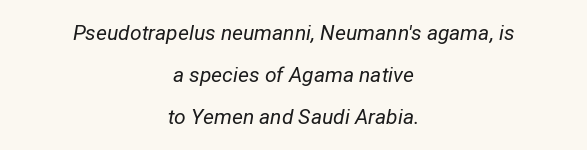
Here the glyphs are tracked normally, forming tight word shapes. Which margin do the lines hug? Neither — every line sits in the middle. The glyphs are unaccompanied by any horizontal stroke below them. Whoever set this chose breathing room over compactness in the vertical rhythm. Think standard paragraph weight, or any step lighter than that. The font's italic variant was chosen for this text.
